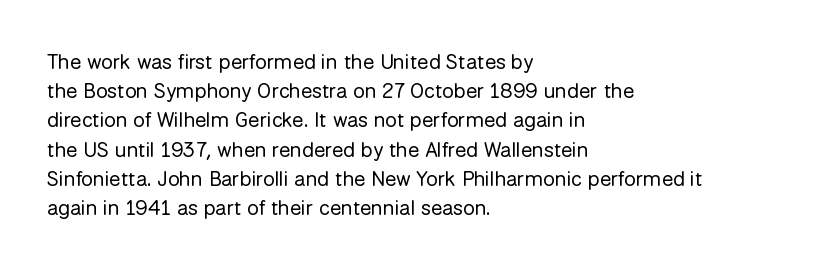
{"italic": "no", "bold": "no", "underline": "no", "align": "left", "line_spacing": "normal", "line_spacing_ratio": 1.39, "letter_spacing": "normal", "letter_spacing_em": 0.0, "glyph_px": 21}
